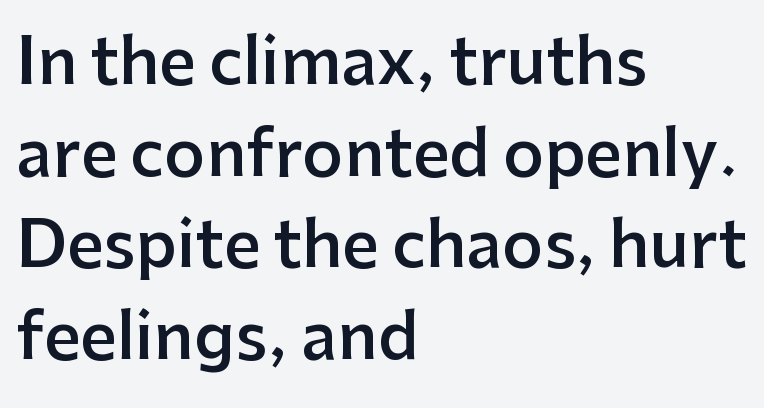
Look at the stroke-to-counter ratio: somewhat heavy, a semibold. Is there much room between lines? A standard amount, neither cramped nor airy. All the whitespace from short lines collects on the right. The gap between lines stays unmarked. A typesetter would call this proportional, since set widths differ per character.
